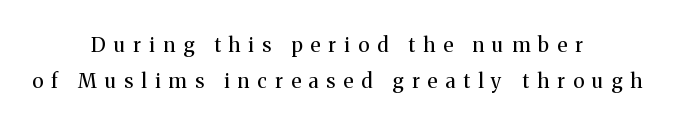
Q: Is the text bold? A: No.
Q: Is the text italic (slanted)? A: No, it is upright.
Q: Is the text underlined? A: No.
Q: How is the paragraph aligned? A: Centered.
Q: Is the spacing between letters normal or unusually wide? A: Unusually wide.
